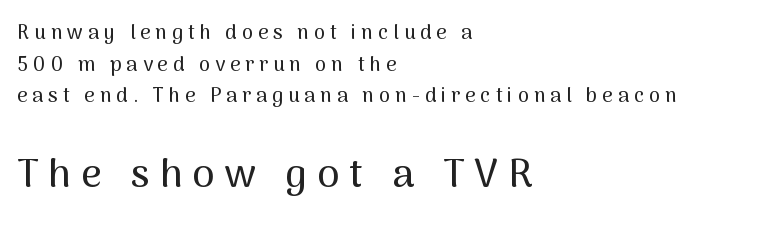
{"serif": "no", "italic": "no", "width": "normal", "stroke_contrast": "medium", "x_height": "medium", "monospaced": "no", "underline": "no", "align": "left", "line_spacing": "normal", "line_spacing_ratio": 1.58, "letter_spacing": "wide", "letter_spacing_em": 0.25, "larger_block": "second", "size_ratio": 2.0, "glyph_px": 40}
